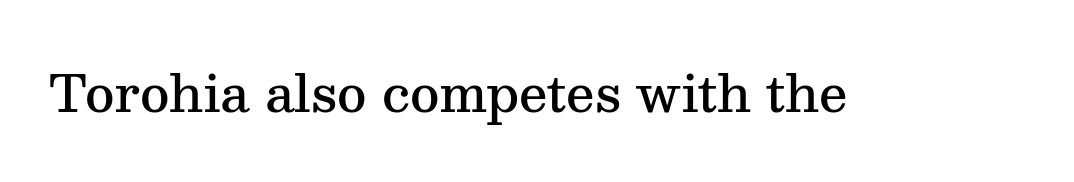
The tracking reads as untouched default to a designer's eye. The face used here is proportionally spaced, like ordinary book or web type. Nope, not italic — everything's standing straight. Nobody drew a line under any word here.
